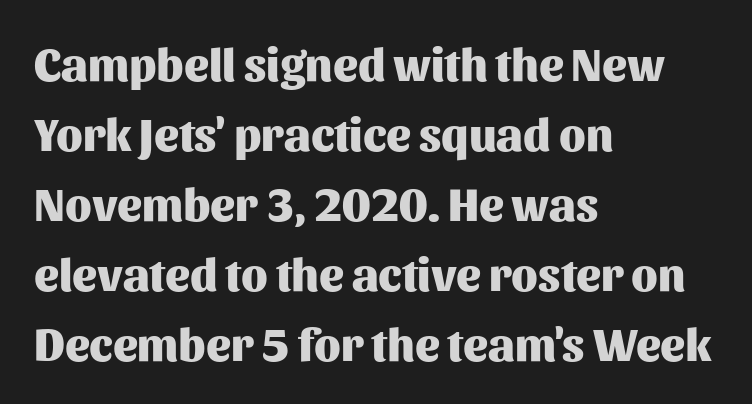
The image shows 46 px heavy sans-serif type, upright; set left-aligned, normal line spacing (1.52x), normal letter spacing, not underlined; medium stroke contrast and a medium x-height.
